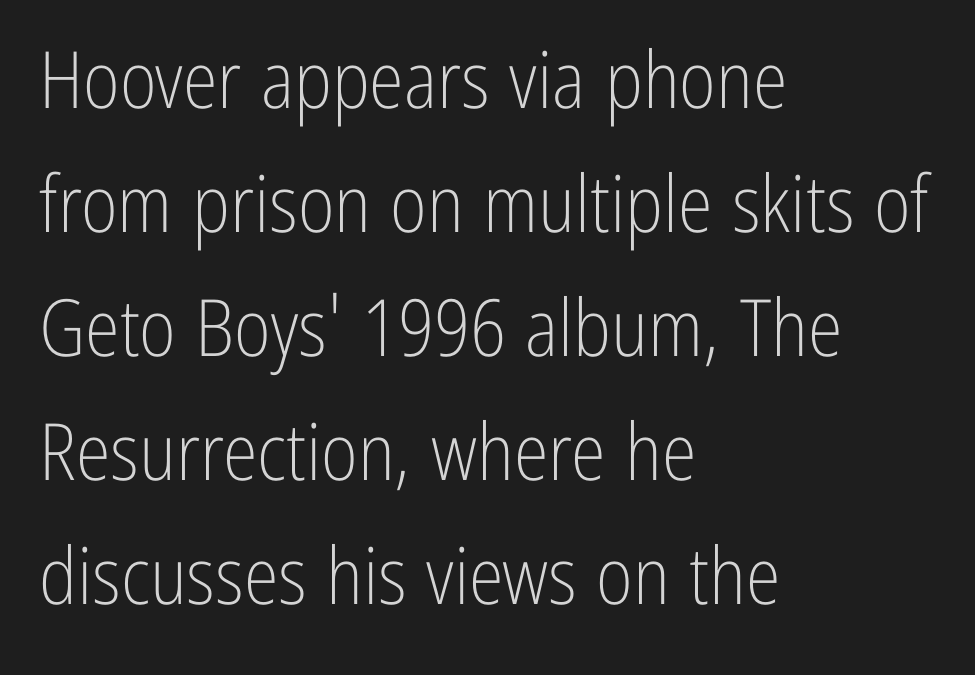
Q: Is the text bold? A: No.
Q: Is the text italic (slanted)? A: No, it is upright.
Q: Is the typeface a serif or a sans-serif typeface? A: Sans-serif.
Q: Is the text underlined? A: No.
Q: How is the paragraph aligned? A: Left-aligned.
Q: Is the spacing between letters normal or unusually wide? A: Normal.
Q: Is the spacing between lines tight, normal or loose? A: Normal.
Q: Width (condensed, normal, or wide)? A: Condensed.
Q: Stroke contrast? A: Low.
Q: x-height? A: Medium.
Q: Monospaced? A: No.
